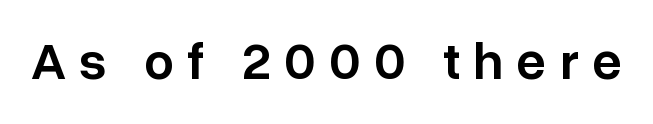
This sample uses a sans-serif face. The area under the type is left untouched. Between one letter and the next there's a generous, obvious gap. Notice how the stems are strictly vertical — no italics here.
